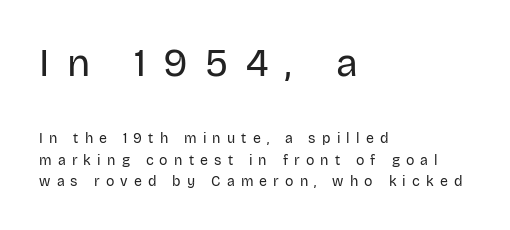
{"serif": "no", "italic": "no", "bold": "no", "weight": "regular", "width": "normal", "stroke_contrast": "low", "x_height": "large", "monospaced": "no", "underline": "no", "align": "left", "line_spacing": "normal", "line_spacing_ratio": 1.52, "letter_spacing": "wide", "letter_spacing_em": 0.44, "larger_block": "first", "size_ratio": 2.79, "glyph_px": 39}
